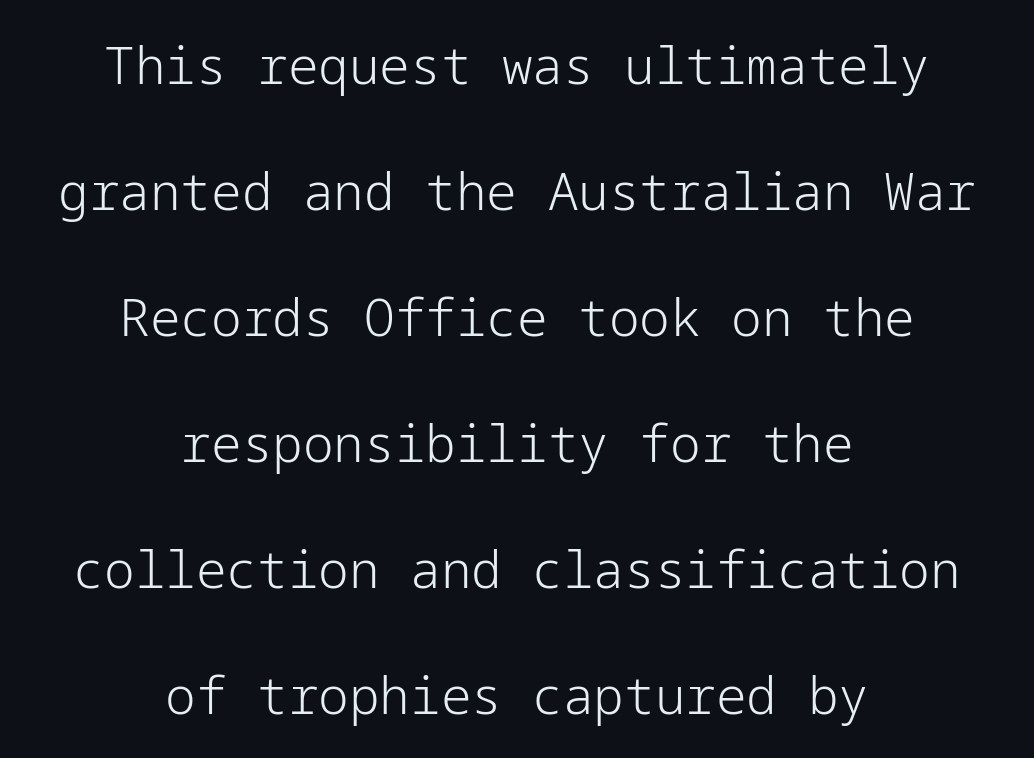
Q: Is the text bold? A: No.
Q: Is the text italic (slanted)? A: No, it is upright.
Q: Is the typeface a serif or a sans-serif typeface? A: Sans-serif.
Q: Is the text underlined? A: No.
Q: How is the paragraph aligned? A: Centered.
Q: Is the spacing between letters normal or unusually wide? A: Normal.
Q: Is the spacing between lines tight, normal or loose? A: Loose.
Q: Width (condensed, normal, or wide)? A: Normal.
Q: Stroke contrast? A: Low.
Q: x-height? A: Medium.
